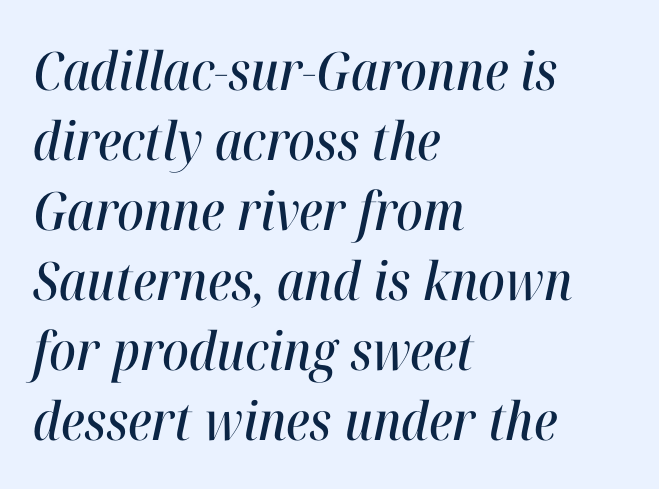
{"italic": "yes", "lean": "right", "slant_degrees": 12, "width": "condensed", "stroke_contrast": "high", "x_height": "medium", "monospaced": "no", "underline": "no", "align": "left", "line_spacing": "normal", "line_spacing_ratio": 1.32, "letter_spacing": "normal", "letter_spacing_em": 0.0, "glyph_px": 53}
